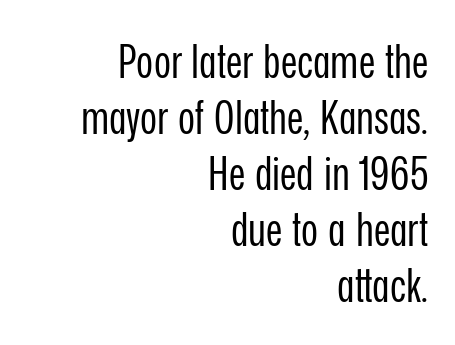
Which margin do the lines hug? The right one — the left edge is uneven. The glyphs are unaccompanied by any horizontal stroke below them. Type style note: lacks serifs. A typesetter would call this proportional, since set widths differ per character. Words appear dense and cohesive because spacing is normal. Caption: face not bold, strokes unweighted.
